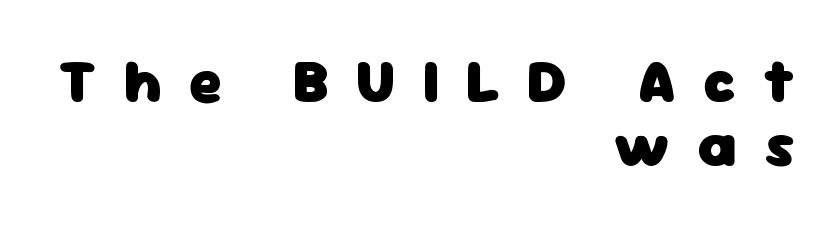
Q: Is the text bold? A: Yes.
Q: Is the text italic (slanted)? A: No, it is upright.
Q: Is the typeface a serif or a sans-serif typeface? A: Sans-serif.
Q: Is the text underlined? A: No.
Q: How is the paragraph aligned? A: Right-aligned.
Q: Is the spacing between letters normal or unusually wide? A: Unusually wide.
Q: Is the spacing between lines tight, normal or loose? A: Tight.
Q: Width (condensed, normal, or wide)? A: Normal.
Q: Stroke contrast? A: Low.
Q: x-height? A: Medium.
Q: Monospaced? A: No.
